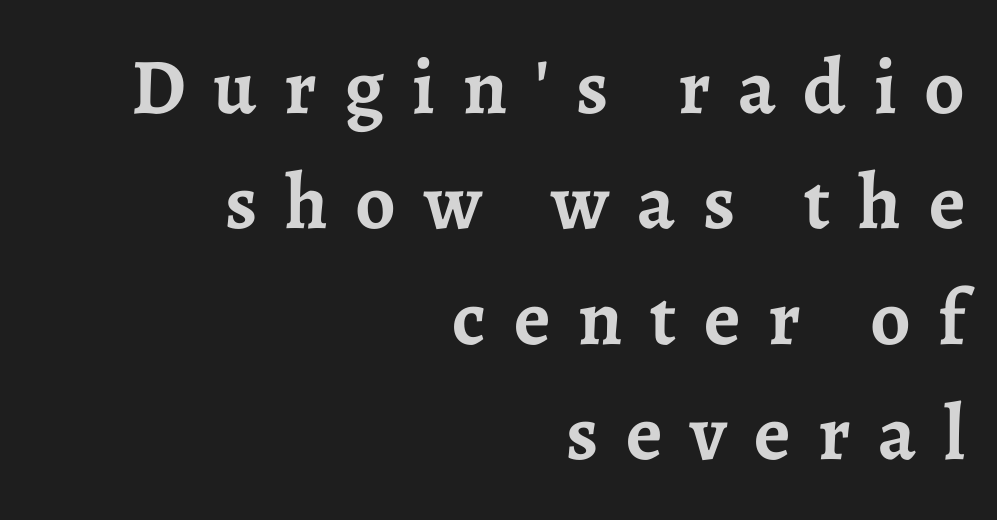
The image shows 79 px semibold serif type, upright; set right-aligned, normal line spacing (1.46x), unusually wide letter spacing (+0.35 em), not underlined; low stroke contrast and a medium x-height.
